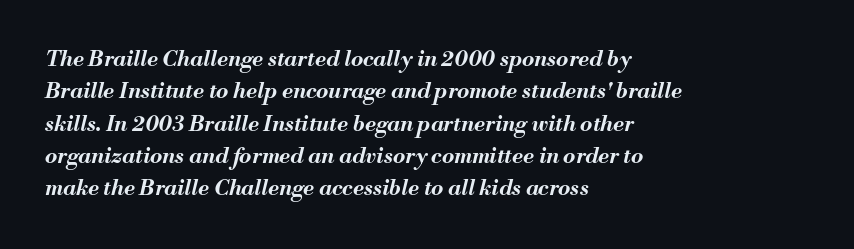
{"italic": "yes", "lean": "right", "slant_degrees": 13, "bold": "yes", "underline": "no", "align": "left", "line_spacing": "normal", "line_spacing_ratio": 1.47, "letter_spacing": "normal", "letter_spacing_em": 0.0, "glyph_px": 22}
